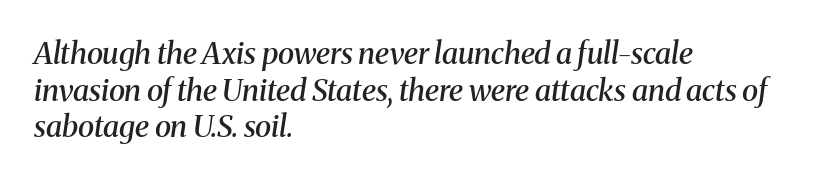
The image shows 30 px semibold serif type, italic (leaning right); set left-aligned, line spacing 1.22x, normal letter spacing, not underlined; medium stroke contrast and a medium x-height.
